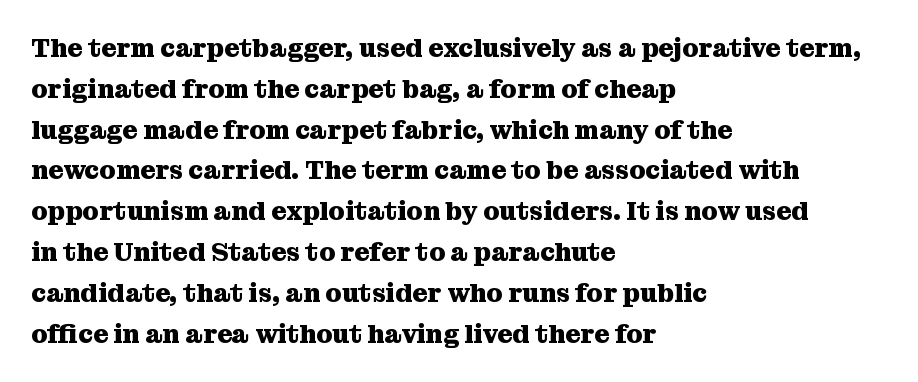
Q: Is the text bold? A: Yes.
Q: Is the text italic (slanted)? A: No, it is upright.
Q: Is the text underlined? A: No.
Q: How is the paragraph aligned? A: Left-aligned.
Q: Is the spacing between letters normal or unusually wide? A: Normal.
Q: Is the spacing between lines tight, normal or loose? A: Normal.
